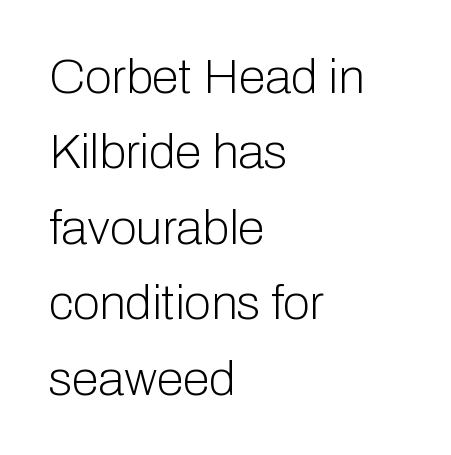
The axis of the letterforms is exactly vertical. Stem width sits at or under what a default text font uses. Normally led — the rows are evenly, conventionally spaced. These lines are composed in type without serifs. Nobody touched the tracking dial on this one.
